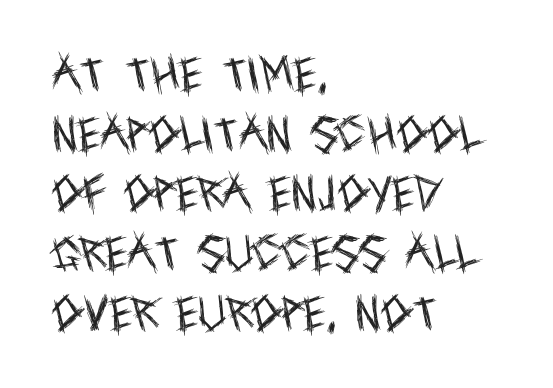
Regarding leading, the lines here are spaced in the standard way. The paragraph shown leans on its left margin. Think of a printed novel: that variable character pitch is what you see here. The font family rendered here belongs to the sans-serif group. A typesetter would mark this as roman, not italic. The string is rendered with underlining switched off.
